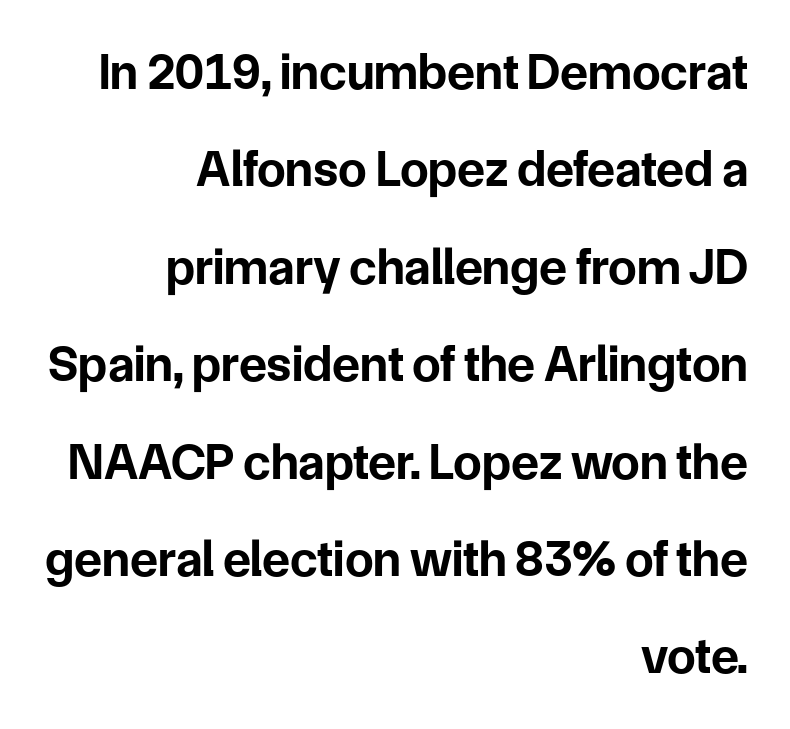
The image shows 51 px bold sans-serif type, upright; set right-aligned, loose line spacing (1.91x), normal letter spacing, not underlined; low stroke contrast and a medium x-height.
